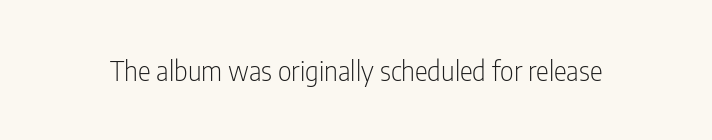
{"italic": "no", "bold": "no", "underline": "no", "letter_spacing": "normal", "letter_spacing_em": 0.0, "glyph_px": 27}
